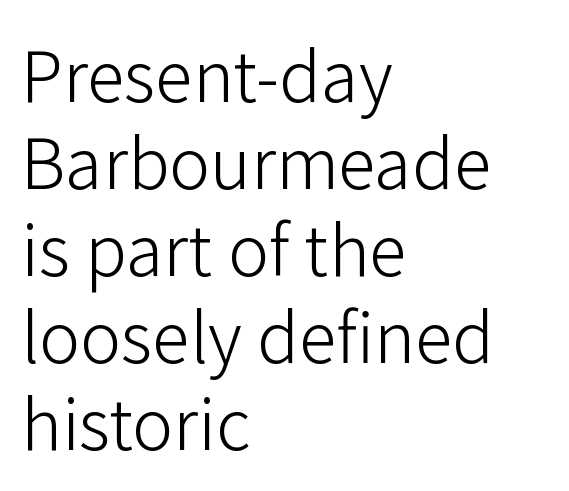
The image shows 69 px light sans-serif type, upright; set left-aligned, normal line spacing (1.26x), normal letter spacing, not underlined; low stroke contrast and a medium x-height.
